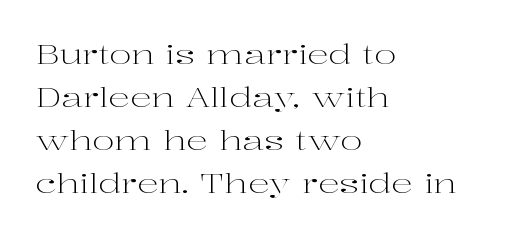
The image shows 27 px text type, upright; set left-aligned, normal line spacing (1.59x), normal letter spacing, not underlined.
